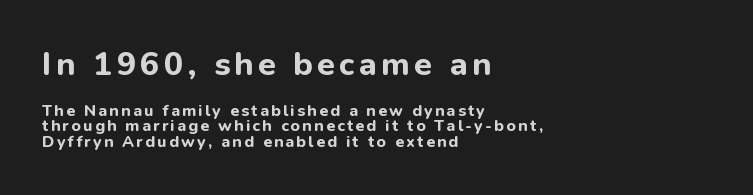
The image shows 32 px bold sans-serif type, upright; set left-aligned, tight line spacing (0.97x), not underlined; the first (top) block is 2.0x larger; low stroke contrast and a medium x-height.
